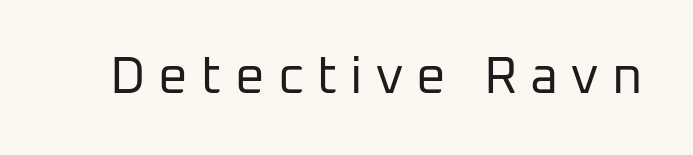
Note the varied advance widths — an 'i' is clearly narrower than an 'm'. The letterforms stand isolated, each surrounded by extra space. Think standard paragraph weight, or any step lighter than that. The glyphs are unaccompanied by any horizontal stroke below them. Posture: straight, roman, zero tilt. The text was rendered using a sans face with plain stroke endings.
